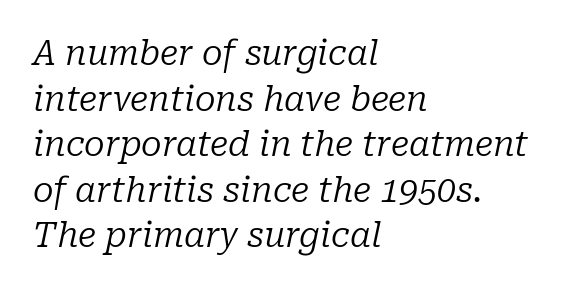
{"serif": "yes", "italic": "yes", "lean": "right", "slant_degrees": 10, "bold": "no", "weight": "regular", "width": "normal", "stroke_contrast": "low", "x_height": "medium", "monospaced": "no", "underline": "no", "align": "left", "line_spacing": "normal", "line_spacing_ratio": 1.34, "letter_spacing": "normal", "letter_spacing_em": 0.0, "glyph_px": 34}
